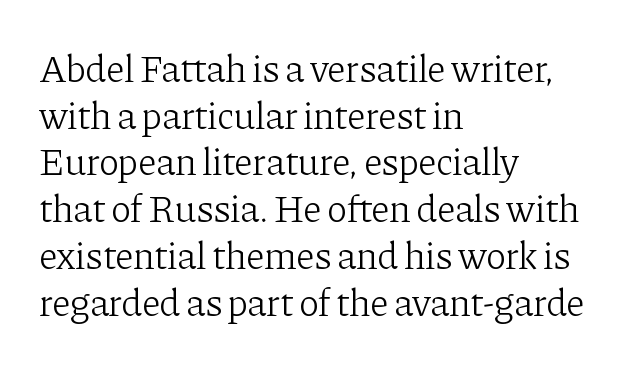
Caption: face not bold, strokes unweighted. Serifs: yes, visible at the terminals of the letterforms. Vertical strokes here are truly vertical. Plain, unruled lines of type. Short and long lines alike share a common starting point at left. These lines are rendered in a variable-pitch font.
